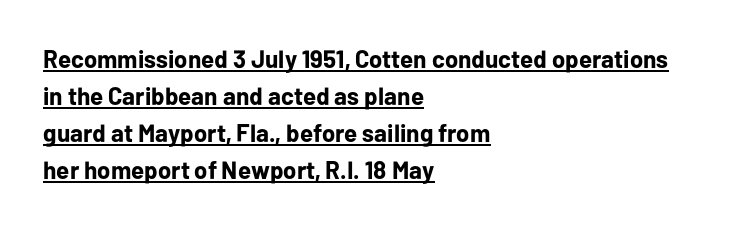
{"italic": "no", "bold": "yes", "underline": "yes", "align": "left", "line_spacing": "normal", "line_spacing_ratio": 1.48, "letter_spacing": "normal", "letter_spacing_em": 0.0, "glyph_px": 25}
